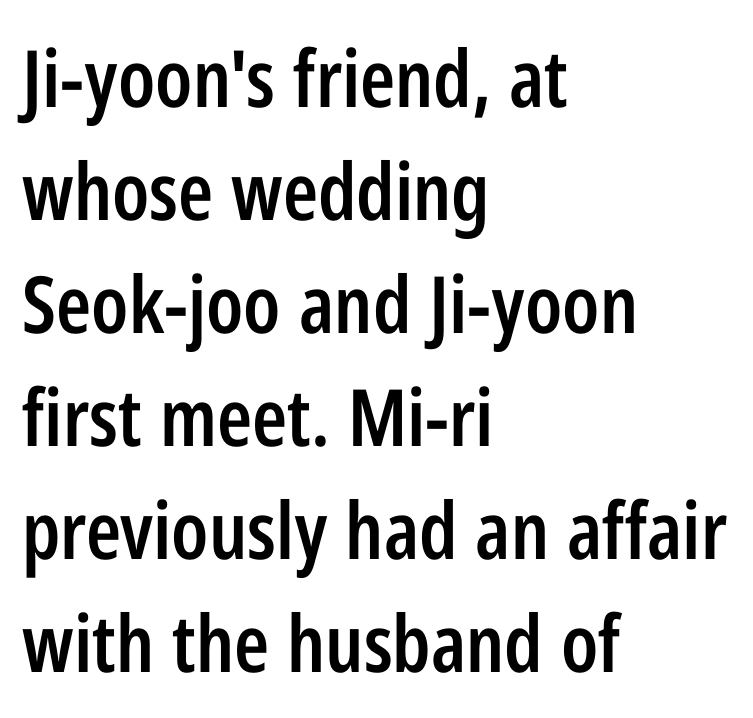
Q: Is the text bold? A: Semi-bold.
Q: Is the text italic (slanted)? A: No, it is upright.
Q: Is the typeface a serif or a sans-serif typeface? A: Sans-serif.
Q: Is the text underlined? A: No.
Q: How is the paragraph aligned? A: Left-aligned.
Q: Is the spacing between letters normal or unusually wide? A: Normal.
Q: Is the spacing between lines tight, normal or loose? A: Normal.
Q: Width (condensed, normal, or wide)? A: Condensed.
Q: Stroke contrast? A: Low.
Q: x-height? A: Medium.
Q: Monospaced? A: No.
